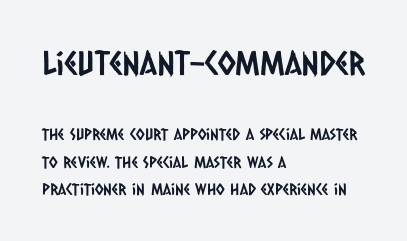
Q: Is the typeface a serif or a sans-serif typeface? A: Sans-serif.
Q: Is the text underlined? A: No.
Q: How is the paragraph aligned? A: Left-aligned.
Q: Is the spacing between letters normal or unusually wide? A: Normal.
Q: Is the spacing between lines tight, normal or loose? A: Normal.
Q: Which block of text is set in a larger size, the first (top) or the second (bottom)? A: The first (top) one.
Q: Width (condensed, normal, or wide)? A: Condensed.
Q: Stroke contrast? A: Low.
Q: x-height? A: Large.
Q: Monospaced? A: No.
